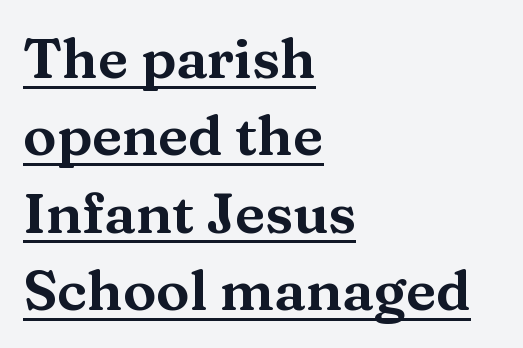
{"serif": "yes", "italic": "no", "width": "wide", "stroke_contrast": "medium", "x_height": "medium", "monospaced": "no", "underline": "yes", "align": "left", "line_spacing": "normal", "line_spacing_ratio": 1.38, "letter_spacing": "normal", "letter_spacing_em": 0.0, "glyph_px": 56}
